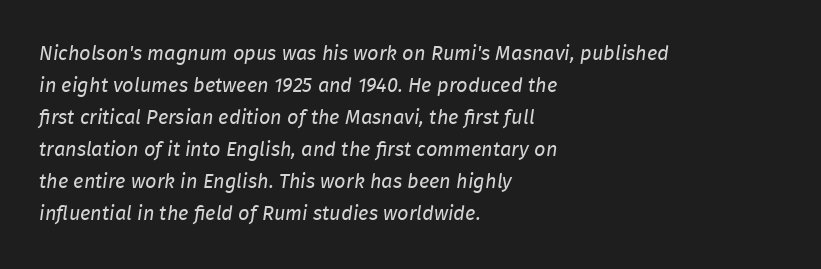
The image shows 20 px text type, italic (leaning right); set left-aligned, normal line spacing (1.6x), normal letter spacing, not underlined.
